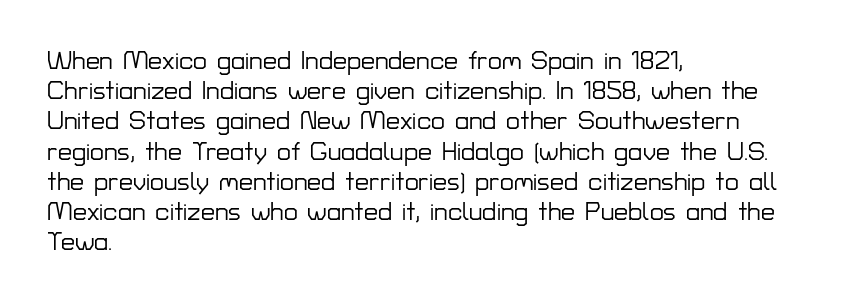
Standard letterfit; no display-style spreading of the glyphs. A typesetter would mark this as roman, not italic. Does the copy run flush right? No — it runs flush left. Words float on clear page, feet unadorned.
